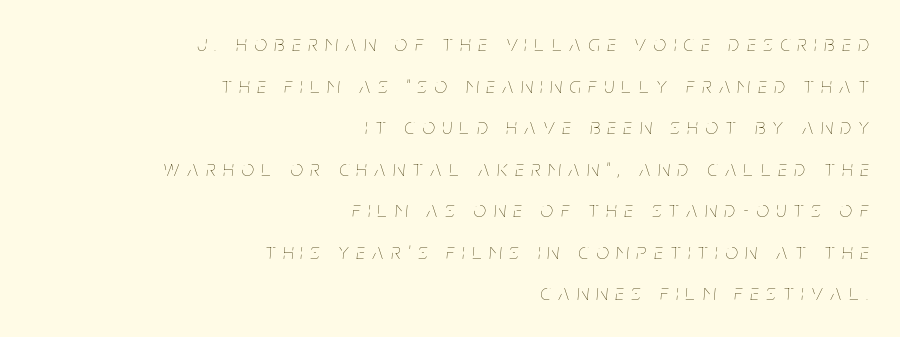
The image shows 22 px text type, italic (leaning right); set right-aligned, line spacing 1.89x, unusually wide letter spacing (+0.36 em), not underlined.
